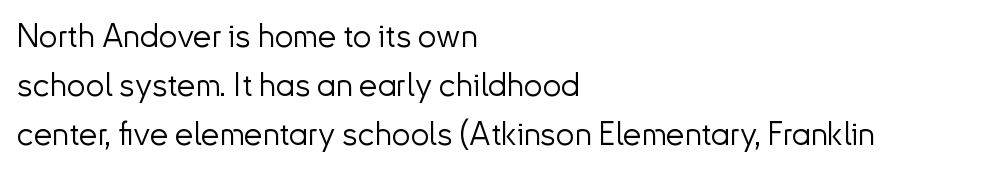
{"serif": "no", "italic": "no", "bold": "no", "weight": "light", "width": "normal", "stroke_contrast": "low", "x_height": "small", "monospaced": "no", "underline": "no", "align": "left", "line_spacing": "normal", "line_spacing_ratio": 1.49, "letter_spacing": "normal", "letter_spacing_em": 0.0, "glyph_px": 33}
